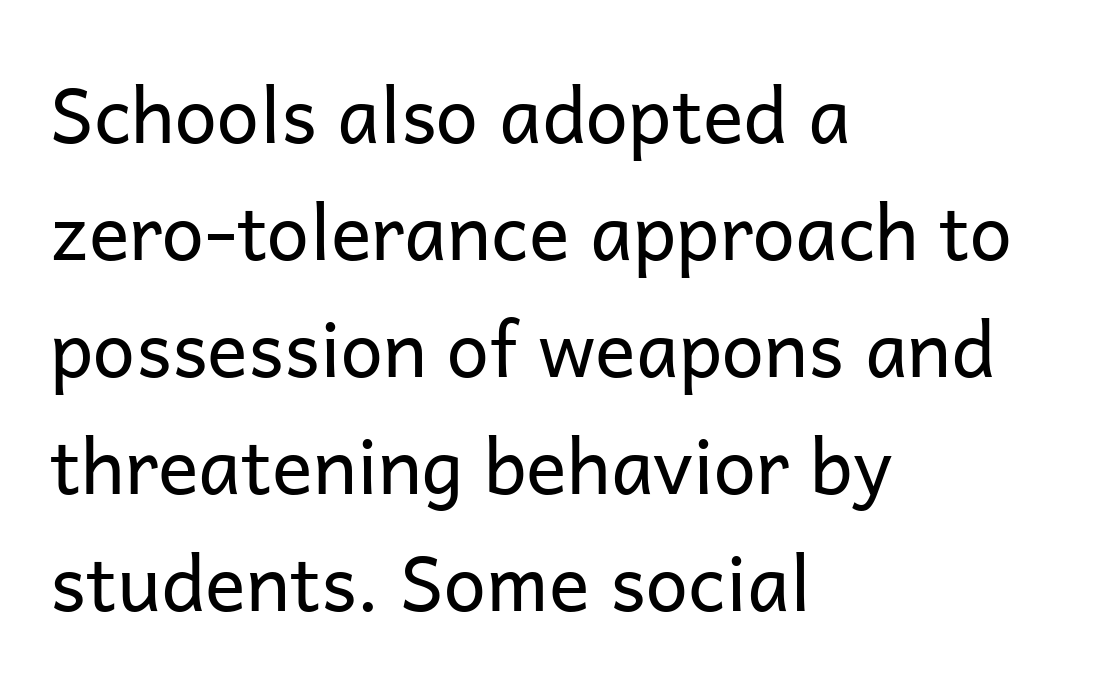
The image shows 76 px regular-weight sans-serif type, upright; set left-aligned, normal line spacing (1.54x), normal letter spacing, not underlined; low stroke contrast and a medium x-height.
